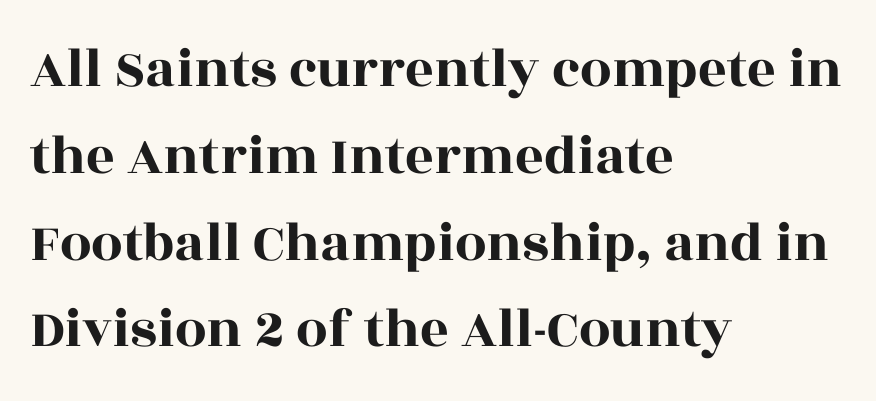
{"serif": "yes", "italic": "no", "width": "wide", "x_height": "large", "monospaced": "no", "underline": "no", "align": "left", "line_spacing": "normal", "line_spacing_ratio": 1.55, "letter_spacing": "normal", "letter_spacing_em": 0.0, "glyph_px": 56}
